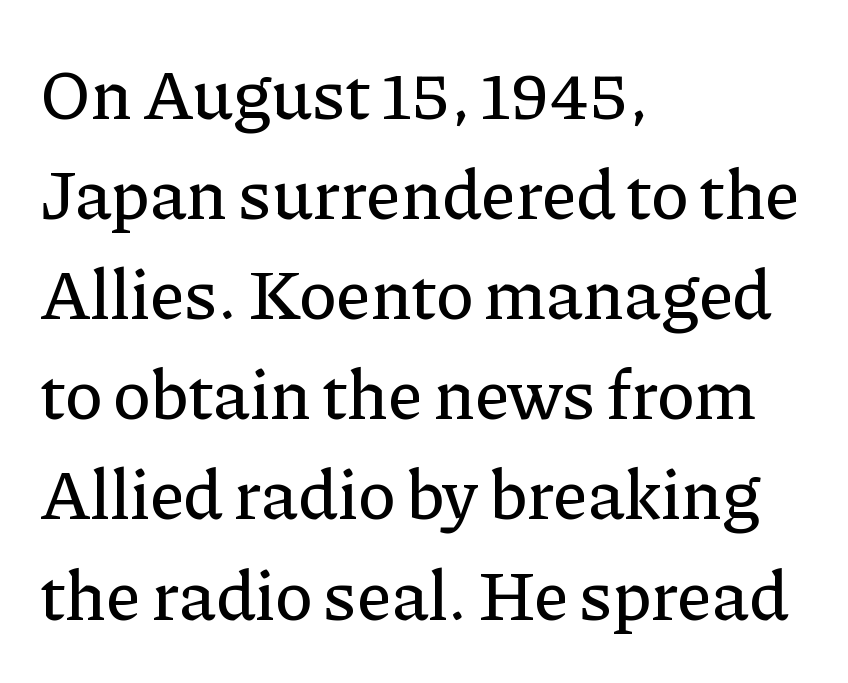
The image shows 71 px serif type, upright; set left-aligned, normal line spacing (1.41x), normal letter spacing, not underlined; low stroke contrast and a medium x-height.
